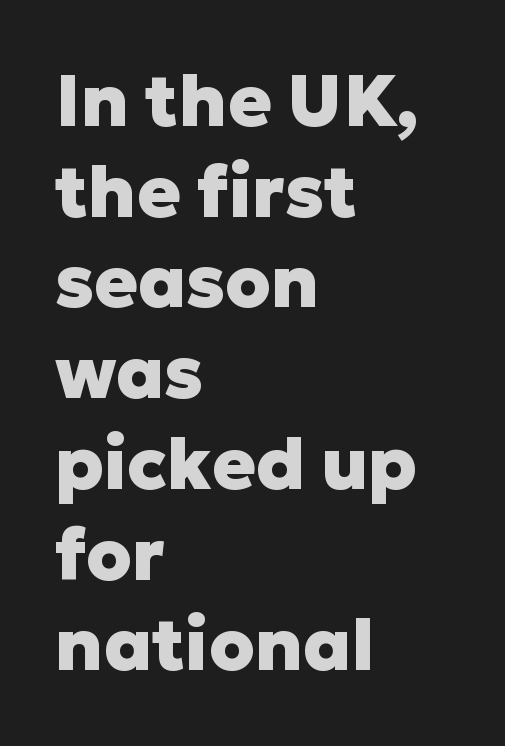
The image shows 72 px heavy sans-serif type, upright; set left-aligned, normal line spacing (1.26x), normal letter spacing, not underlined; low stroke contrast and a medium x-height.
